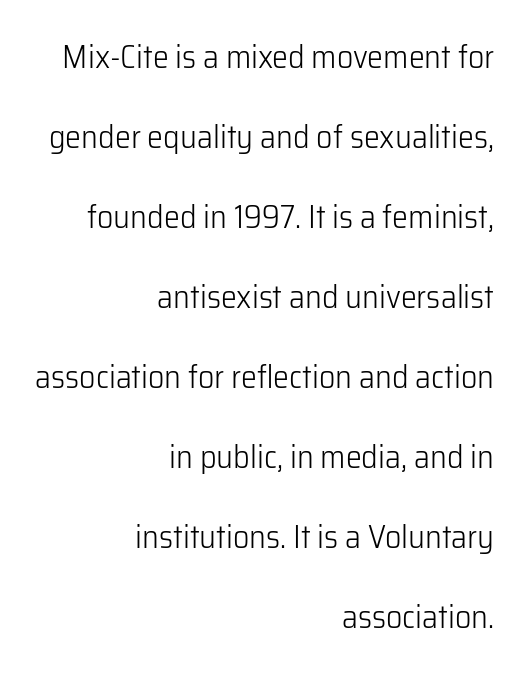
The image shows 32 px light sans-serif type, upright; set right-aligned, loose line spacing (2.5x), normal letter spacing, not underlined; low stroke contrast and a medium x-height.
